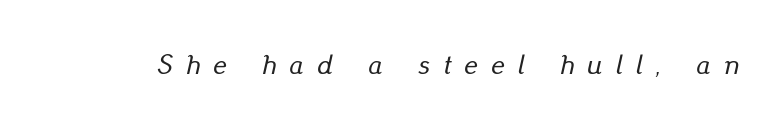
Q: Is the text italic (slanted)? A: Yes, it leans right by about 13 degrees.
Q: Is the text underlined? A: No.
Q: Is the spacing between letters normal or unusually wide? A: Unusually wide.
Q: Width (condensed, normal, or wide)? A: Normal.
Q: Stroke contrast? A: Low.
Q: x-height? A: Small.
Q: Monospaced? A: No.
